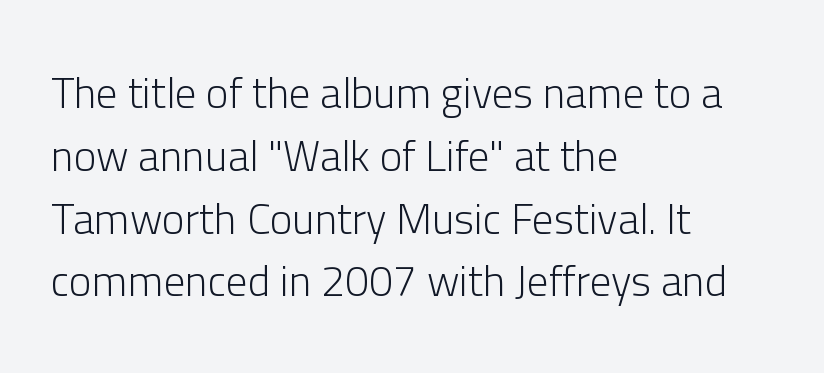
Q: Is the text bold? A: No.
Q: Is the text italic (slanted)? A: No, it is upright.
Q: Is the typeface a serif or a sans-serif typeface? A: Sans-serif.
Q: Is the text underlined? A: No.
Q: How is the paragraph aligned? A: Left-aligned.
Q: Is the spacing between letters normal or unusually wide? A: Normal.
Q: Is the spacing between lines tight, normal or loose? A: Normal.
Q: Width (condensed, normal, or wide)? A: Normal.
Q: Stroke contrast? A: Low.
Q: x-height? A: Medium.
Q: Monospaced? A: No.
